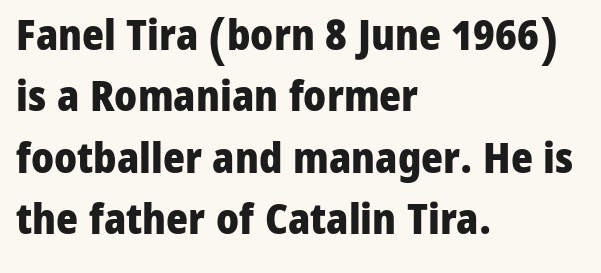
The image shows 42 px heavy sans-serif type, upright; set left-aligned, normal line spacing (1.46x), normal letter spacing, not underlined; low stroke contrast and a medium x-height.
